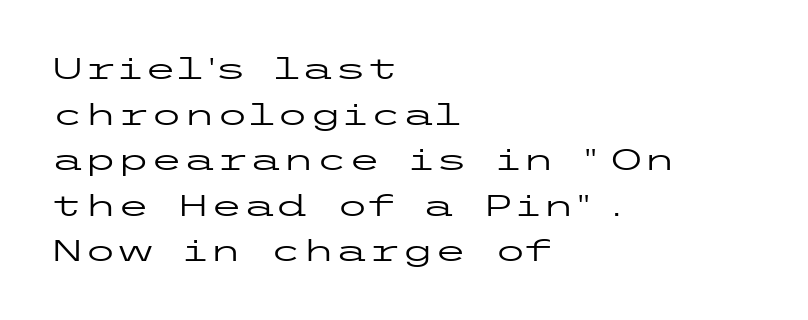
Q: Is the text bold? A: No.
Q: Is the text italic (slanted)? A: No, it is upright.
Q: Is the typeface a serif or a sans-serif typeface? A: Sans-serif.
Q: Is the text underlined? A: No.
Q: How is the paragraph aligned? A: Left-aligned.
Q: Is the spacing between letters normal or unusually wide? A: Normal.
Q: Is the spacing between lines tight, normal or loose? A: Normal.
Q: Width (condensed, normal, or wide)? A: Wide.
Q: Stroke contrast? A: Low.
Q: x-height? A: Medium.
